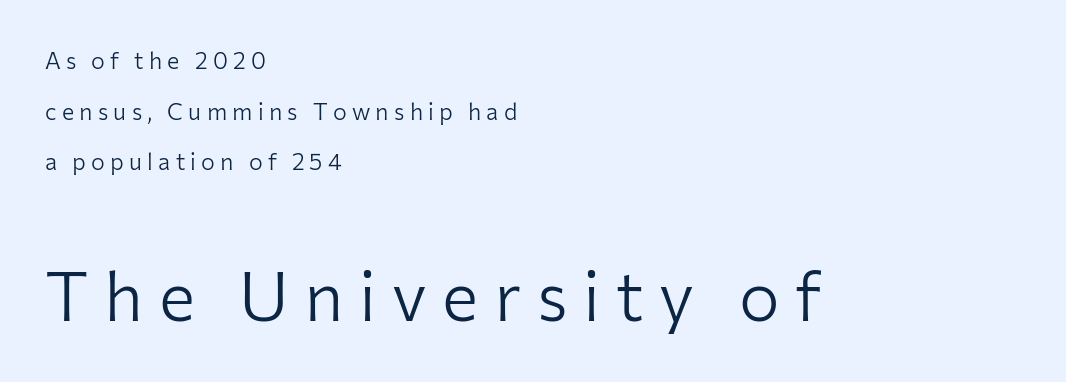
{"serif": "no", "italic": "no", "bold": "no", "weight": "light", "width": "normal", "stroke_contrast": "low", "x_height": "medium", "monospaced": "no", "underline": "no", "align": "left", "line_spacing": "loose", "line_spacing_ratio": 2.2, "letter_spacing": "wide", "letter_spacing_em": 0.23, "larger_block": "second", "size_ratio": 2.96, "glyph_px": 68}
